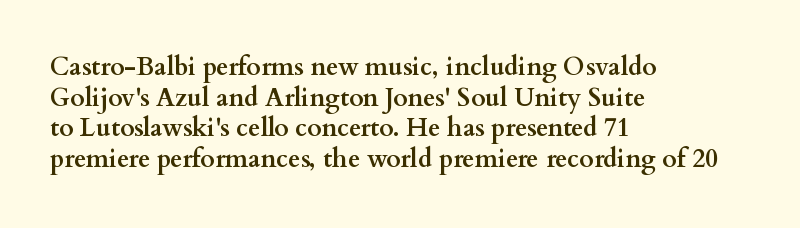
The image shows 25 px bold type, upright; set left-aligned, line spacing 1.23x, normal letter spacing, not underlined.
